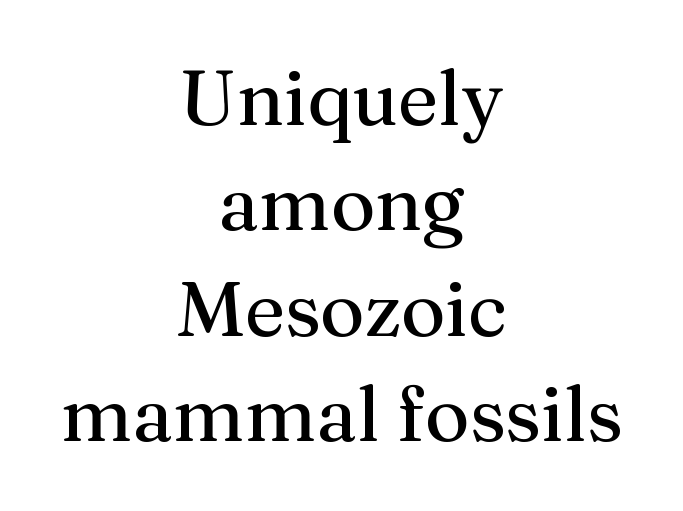
Q: Is the text bold? A: No.
Q: Is the text italic (slanted)? A: No, it is upright.
Q: Is the typeface a serif or a sans-serif typeface? A: Serif.
Q: Is the text underlined? A: No.
Q: How is the paragraph aligned? A: Centered.
Q: Is the spacing between letters normal or unusually wide? A: Normal.
Q: Is the spacing between lines tight, normal or loose? A: Normal.
Q: Width (condensed, normal, or wide)? A: Normal.
Q: Stroke contrast? A: Medium.
Q: x-height? A: Medium.
Q: Monospaced? A: No.
